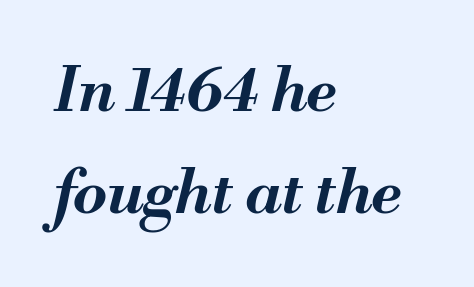
The image shows 61 px bold type, italic (leaning right); set left-aligned, normal line spacing (1.67x), normal letter spacing, not underlined; medium stroke contrast and a small x-height.
